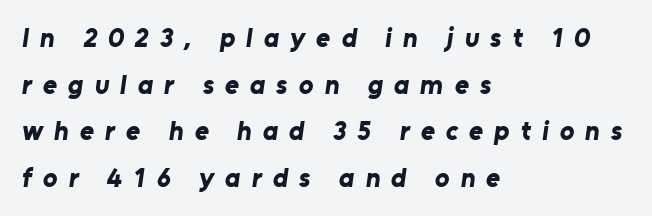
The image shows 27 px bold type; set left-aligned, line spacing 1.73x, unusually wide letter spacing (+0.41 em), not underlined.
